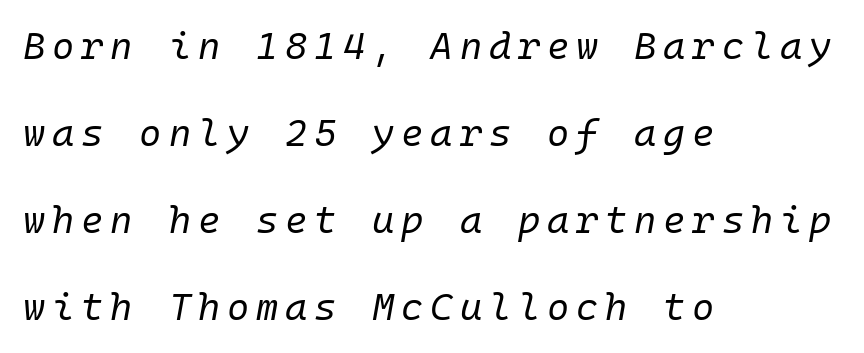
{"italic": "yes", "lean": "right", "slant_degrees": 10, "bold": "no", "weight": "regular", "width": "normal", "stroke_contrast": "low", "x_height": "medium", "monospaced": "yes", "underline": "no", "align": "left", "line_spacing": "loose", "line_spacing_ratio": 2.29, "glyph_px": 38}
